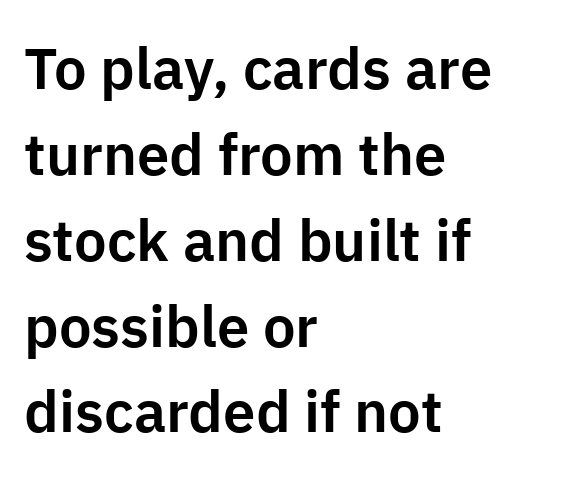
Vertically, the passage feels balanced, rows spaced as you'd expect. The rendering shows plain stroke endings on the letterforms — a sans-serif design. The foot of each line stays bare and open. Quick note: not italic, upright.
